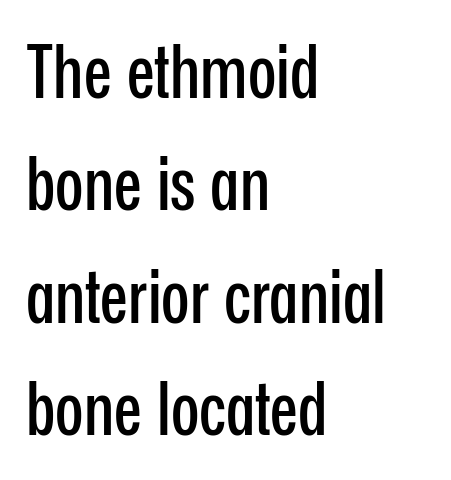
{"serif": "no", "italic": "no", "width": "condensed", "stroke_contrast": "low", "x_height": "medium", "monospaced": "no", "underline": "no", "align": "left", "line_spacing": "normal", "line_spacing_ratio": 1.52, "letter_spacing": "normal", "letter_spacing_em": 0.0, "glyph_px": 74}
